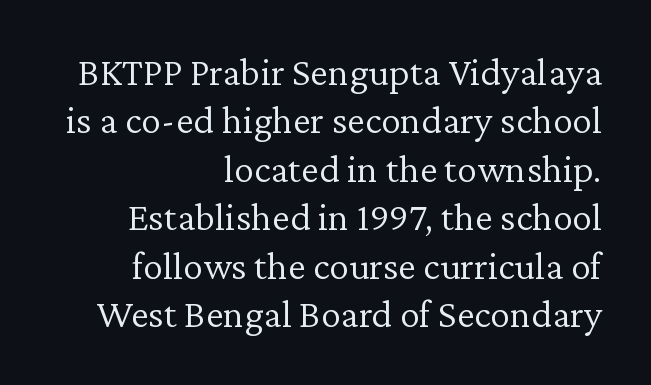
Stroke mass is kept to a normal reading level or below. Nothing unusual about the tracking: characters are spaced as the font intends. Decoration check: the copy has no underline. The setting favours the right margin, as signatures and pull-quotes sometimes do.
